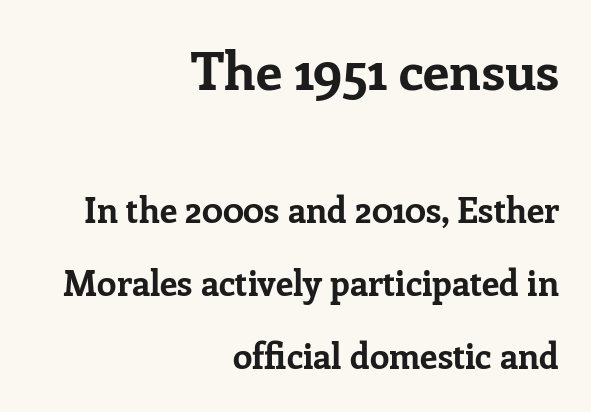
Between one letter and the next there's only the usual sliver of space. Each new line begins a long way beneath the previous one. Thick stems and heavy bowls — unmistakably bold. The more generous point size was reserved for the upper chunk. Check under the words: just untouched page. The typography opts for an upright posture over an oblique one.
